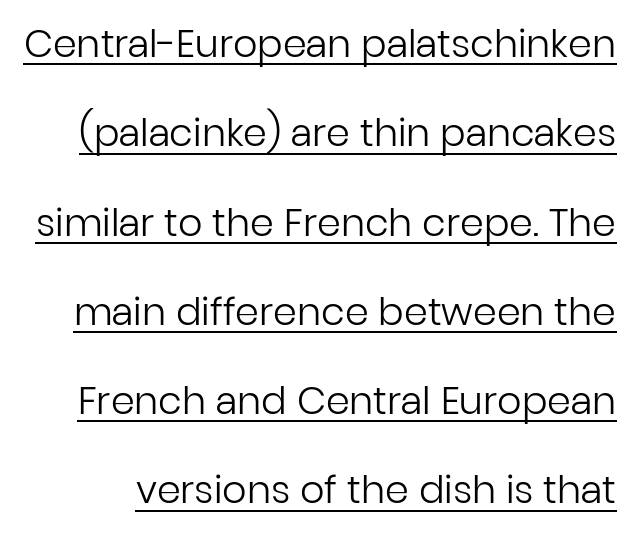
{"serif": "no", "italic": "no", "bold": "no", "weight": "regular", "width": "normal", "stroke_contrast": "low", "x_height": "medium", "monospaced": "no", "underline": "yes", "line_spacing": "loose", "line_spacing_ratio": 2.35, "letter_spacing": "normal", "letter_spacing_em": 0.0, "glyph_px": 38}
